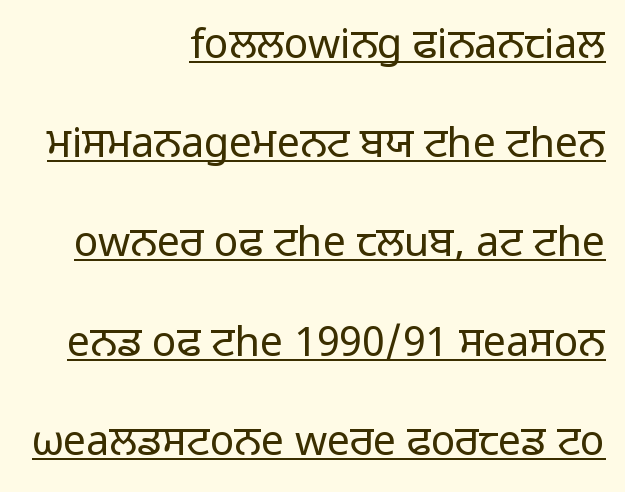
{"serif": "no", "italic": "no", "bold": "no", "weight": "regular", "width": "normal", "stroke_contrast": "low", "x_height": "medium", "monospaced": "no", "underline": "yes", "align": "right", "line_spacing": "loose", "line_spacing_ratio": 2.42, "letter_spacing": "normal", "letter_spacing_em": 0.0, "glyph_px": 41}
